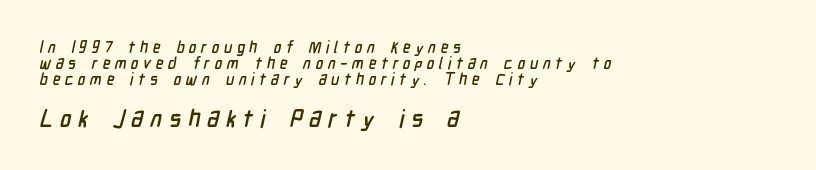
{"underline": "no", "align": "left", "line_spacing": "tight", "line_spacing_ratio": 0.99, "letter_spacing": "wide", "letter_spacing_em": 0.28, "larger_block": "second", "size_ratio": 1.5, "glyph_px": 24}
